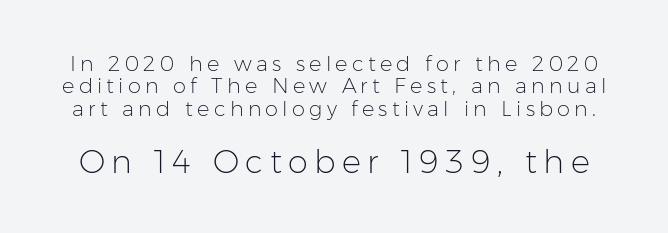
{"serif": "no", "italic": "no", "bold": "no", "weight": "light", "width": "normal", "stroke_contrast": "low", "x_height": "medium", "monospaced": "no", "underline": "no", "line_spacing": "tight", "line_spacing_ratio": 1.06, "letter_spacing": "wide", "letter_spacing_em": 0.2, "larger_block": "second", "size_ratio": 1.52, "glyph_px": 32}
